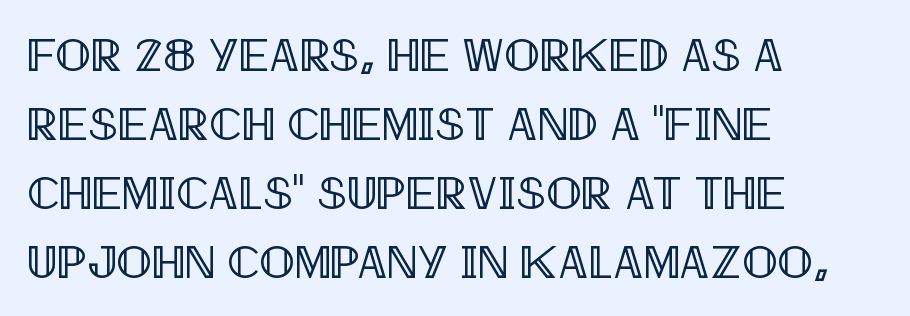
{"italic": "no", "width": "condensed", "x_height": "large", "monospaced": "no", "underline": "no", "align": "left", "line_spacing": "normal", "line_spacing_ratio": 1.47, "letter_spacing": "normal", "letter_spacing_em": 0.0, "glyph_px": 47}
